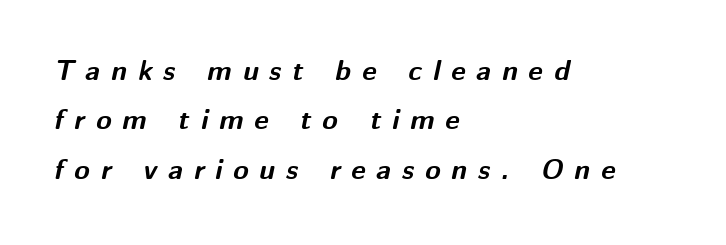
Q: Is the text bold? A: Yes.
Q: Is the text italic (slanted)? A: Yes, it leans right by about 12 degrees.
Q: Is the text underlined? A: No.
Q: How is the paragraph aligned? A: Left-aligned.
Q: Is the spacing between letters normal or unusually wide? A: Unusually wide.
Q: Width (condensed, normal, or wide)? A: Normal.
Q: Stroke contrast? A: Medium.
Q: x-height? A: Medium.
Q: Monospaced? A: No.
